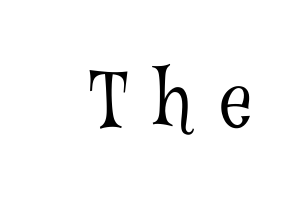
Q: Is the text bold? A: No.
Q: Is the text italic (slanted)? A: No, it is upright.
Q: Is the typeface a serif or a sans-serif typeface? A: Serif.
Q: Is the text underlined? A: No.
Q: Is the spacing between letters normal or unusually wide? A: Unusually wide.
Q: Width (condensed, normal, or wide)? A: Condensed.
Q: Stroke contrast? A: Low.
Q: x-height? A: Medium.
Q: Monospaced? A: No.
